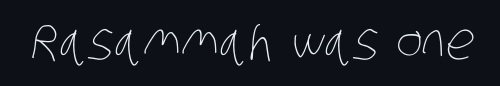
{"bold": "no", "weight": "thin", "width": "condensed", "stroke_contrast": "low", "x_height": "large", "monospaced": "no", "underline": "no", "letter_spacing": "normal", "letter_spacing_em": 0.0, "glyph_px": 51}
